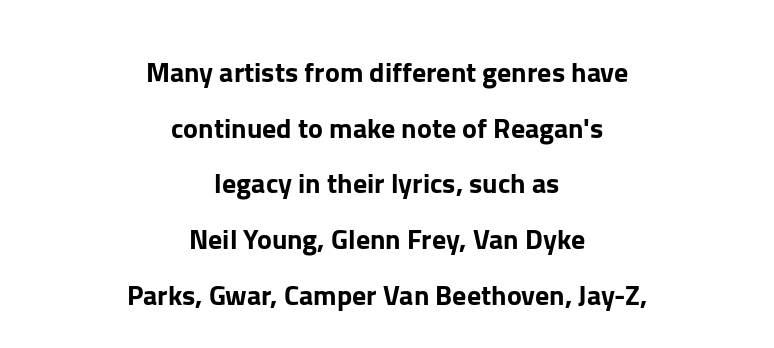
Q: Is the text italic (slanted)? A: No, it is upright.
Q: Is the typeface a serif or a sans-serif typeface? A: Sans-serif.
Q: Is the text underlined? A: No.
Q: How is the paragraph aligned? A: Centered.
Q: Is the spacing between letters normal or unusually wide? A: Normal.
Q: Is the spacing between lines tight, normal or loose? A: Loose.
Q: Width (condensed, normal, or wide)? A: Normal.
Q: Stroke contrast? A: Low.
Q: x-height? A: Medium.
Q: Monospaced? A: No.
